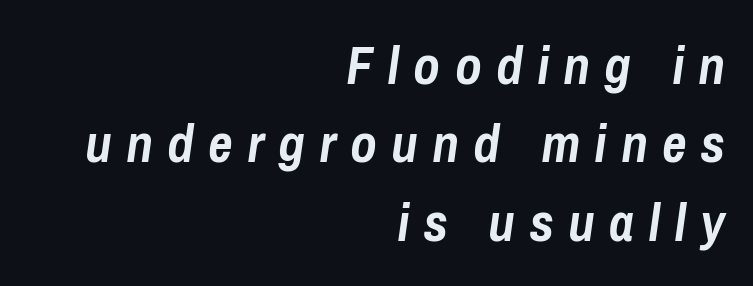
{"italic": "yes", "lean": "right", "slant_degrees": 8, "bold": "yes", "weight": "semibold", "width": "condensed", "stroke_contrast": "low", "x_height": "medium", "monospaced": "no", "underline": "no", "align": "right", "line_spacing": "normal", "line_spacing_ratio": 1.45, "letter_spacing": "wide", "letter_spacing_em": 0.26, "glyph_px": 54}
